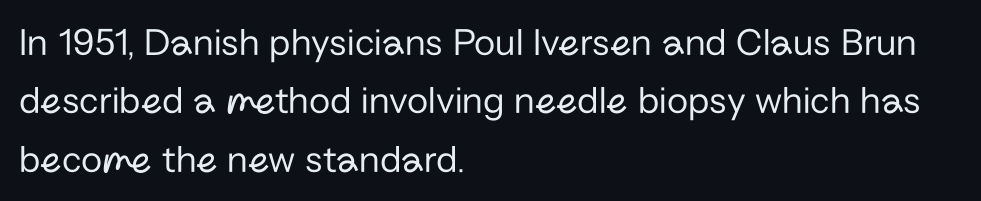
{"serif": "no", "italic": "no", "bold": "no", "weight": "regular", "width": "normal", "stroke_contrast": "low", "x_height": "medium", "monospaced": "no", "underline": "no", "align": "left", "line_spacing": "normal", "line_spacing_ratio": 1.5, "letter_spacing": "normal", "letter_spacing_em": 0.0, "glyph_px": 39}
